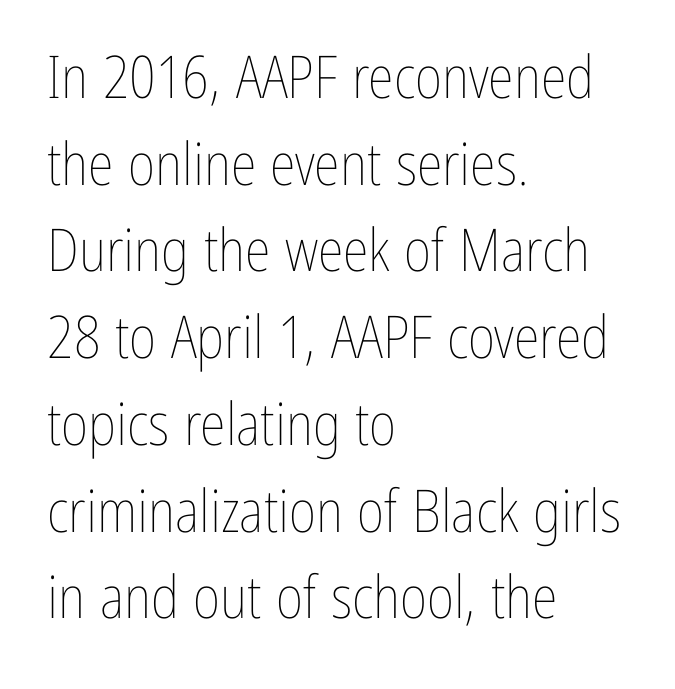
Letter spacing: default. Honestly, there is no underline to notice here at all. The block of text has a typical density, with ordinary space between rows. This sample has the flowing, uneven cadence of proportional lettering. The lettering stays uniformly vertical, giving the passage a roman look. Reading down the block, your eye returns to a fixed left position each line.
